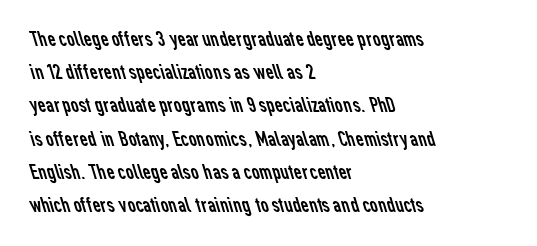
Q: Is the text bold? A: No.
Q: Is the text underlined? A: No.
Q: How is the paragraph aligned? A: Left-aligned.
Q: Is the spacing between letters normal or unusually wide? A: Normal.
Q: Is the spacing between lines tight, normal or loose? A: Normal.
